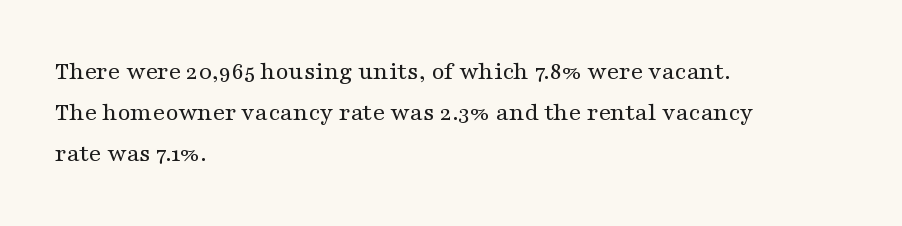
The words here are not underlined. Unbolded letterforms with no extra heft. Quick note: interline space is typical. These lines stack with their left ends in a neat column. Ordinary non-slanted type is in use. Here the glyphs are tracked normally, forming tight word shapes.
